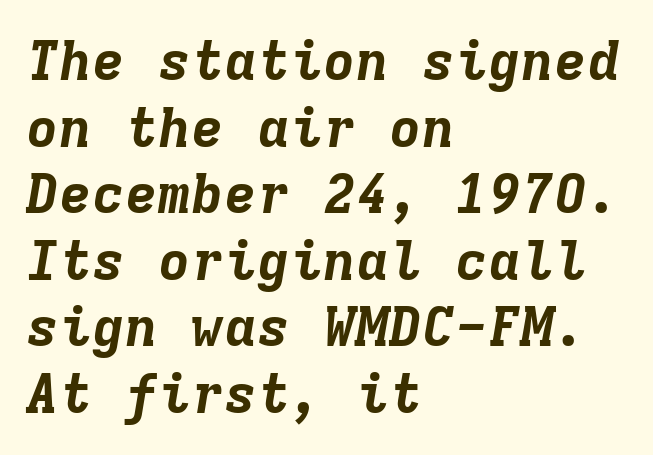
{"italic": "yes", "lean": "right", "slant_degrees": 9, "bold": "yes", "weight": "bold", "width": "normal", "stroke_contrast": "low", "x_height": "medium", "monospaced": "yes", "underline": "no", "align": "left", "line_spacing_ratio": 1.21, "letter_spacing": "normal", "letter_spacing_em": 0.0, "glyph_px": 55}
